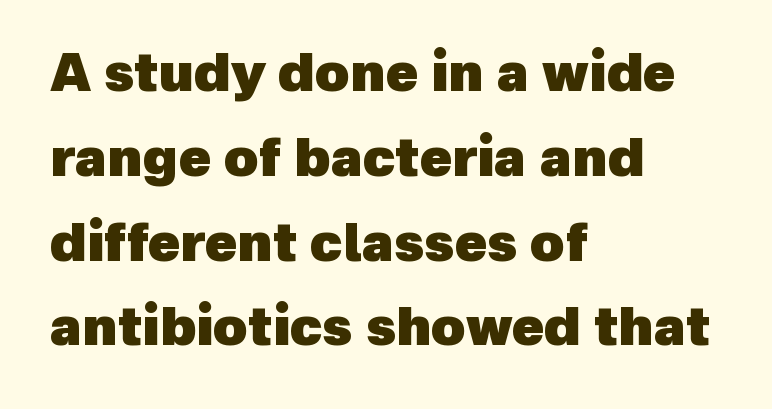
{"serif": "no", "bold": "yes", "weight": "heavy", "width": "normal", "x_height": "medium", "monospaced": "no", "underline": "no", "align": "left", "line_spacing": "normal", "line_spacing_ratio": 1.6, "letter_spacing": "normal", "letter_spacing_em": 0.0, "glyph_px": 53}
